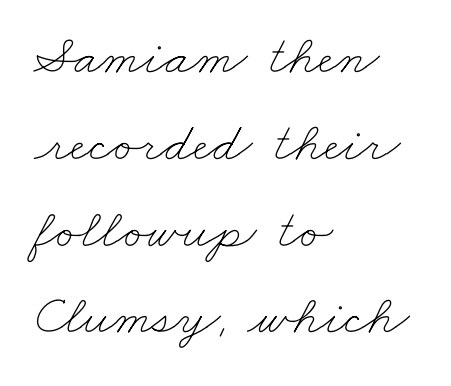
A student would call this left alignment; a typographer would say flush left, rag right. Ink coverage per letter is moderate at most. Here the designer chose a conventional face with non-uniform glyph widths. Glance below the letters and you will spot only blank space. Each new line begins a customary step beneath the previous one.
